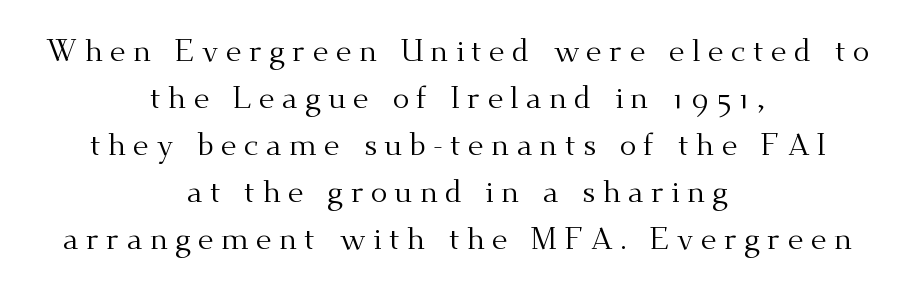
Q: Is the text bold? A: No.
Q: Is the text italic (slanted)? A: No, it is upright.
Q: Is the typeface a serif or a sans-serif typeface? A: Serif.
Q: Is the text underlined? A: No.
Q: How is the paragraph aligned? A: Centered.
Q: Is the spacing between letters normal or unusually wide? A: Unusually wide.
Q: Is the spacing between lines tight, normal or loose? A: Normal.
Q: Width (condensed, normal, or wide)? A: Normal.
Q: Stroke contrast? A: Medium.
Q: x-height? A: Small.
Q: Monospaced? A: No.
